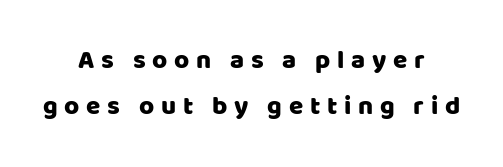
The image shows 26 px text type, upright; set centered, line spacing 1.76x, unusually wide letter spacing (+0.26 em), not underlined.
